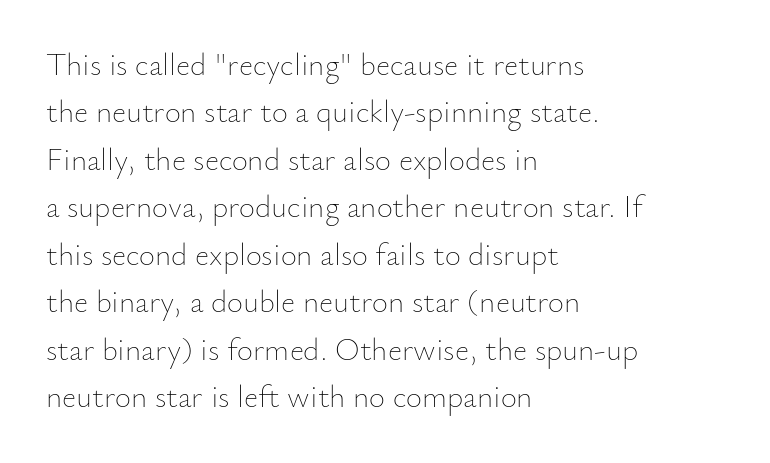
Q: Is the text bold? A: No.
Q: Is the text italic (slanted)? A: No, it is upright.
Q: Is the text underlined? A: No.
Q: How is the paragraph aligned? A: Left-aligned.
Q: Is the spacing between letters normal or unusually wide? A: Normal.
Q: Is the spacing between lines tight, normal or loose? A: Normal.
Q: Width (condensed, normal, or wide)? A: Normal.
Q: Stroke contrast? A: Low.
Q: x-height? A: Small.
Q: Monospaced? A: No.
